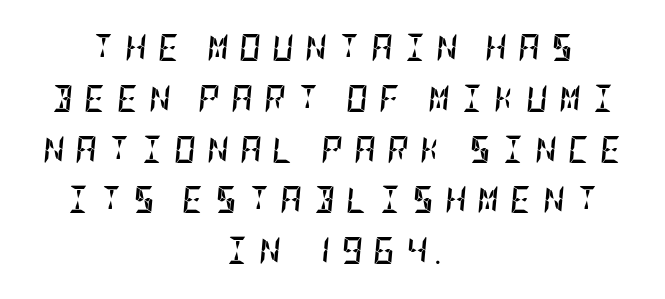
{"italic": "yes", "lean": "right", "slant_degrees": 5, "bold": "yes", "underline": "no", "align": "center", "line_spacing_ratio": 1.88, "letter_spacing": "wide", "letter_spacing_em": 0.4, "glyph_px": 27}
